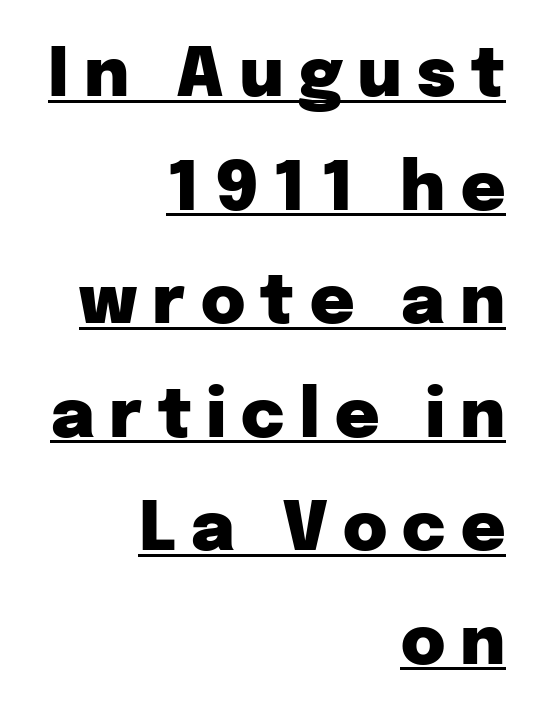
The image shows 68 px heavy sans-serif type, upright; set right-aligned, normal line spacing (1.67x), unusually wide letter spacing (+0.22 em), underlined; low stroke contrast and a medium x-height.
